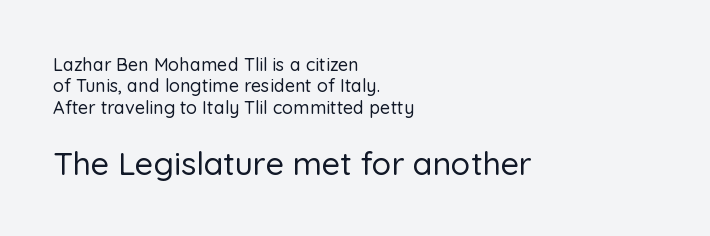
{"serif": "no", "italic": "no", "width": "normal", "stroke_contrast": "low", "x_height": "medium", "monospaced": "no", "underline": "no", "align": "left", "line_spacing_ratio": 1.19, "letter_spacing": "normal", "letter_spacing_em": 0.0, "larger_block": "second", "size_ratio": 1.78, "glyph_px": 32}
